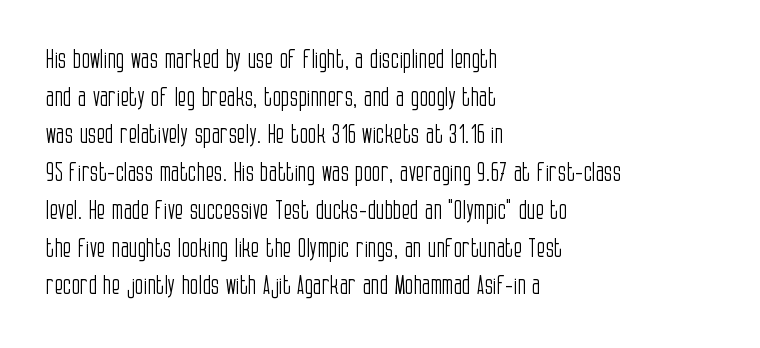
{"italic": "no", "bold": "no", "underline": "no", "align": "left", "line_spacing": "normal", "line_spacing_ratio": 1.51, "letter_spacing": "normal", "letter_spacing_em": 0.0, "glyph_px": 25}
